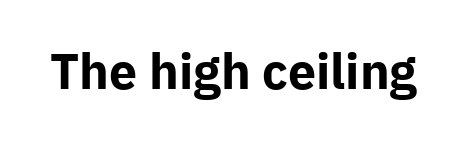
I'd call this a sans setting — the letters go barefoot. Does extra space separate the letters? No, they use regular spacing. Each letter keeps its own natural width here, so spacing adapts to shape. Beneath every word, the page is bare. These lines carry a lot of weight — the face is fully bold. Do the letters lean? They stand straight.
